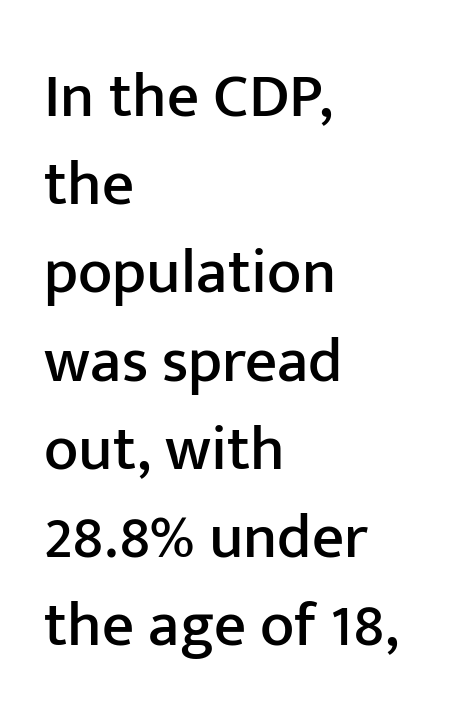
Q: Is the text italic (slanted)? A: No, it is upright.
Q: Is the typeface a serif or a sans-serif typeface? A: Sans-serif.
Q: Is the text underlined? A: No.
Q: How is the paragraph aligned? A: Left-aligned.
Q: Is the spacing between letters normal or unusually wide? A: Normal.
Q: Is the spacing between lines tight, normal or loose? A: Normal.
Q: Width (condensed, normal, or wide)? A: Normal.
Q: Stroke contrast? A: Low.
Q: x-height? A: Medium.
Q: Monospaced? A: No.
